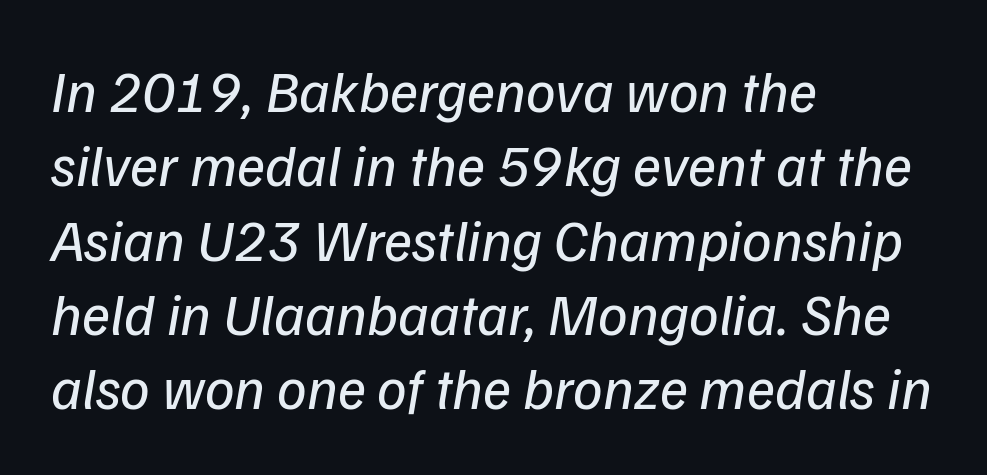
Does the leading feel generous? No, just average. Is this a fixed-width face? No — the glyphs have proportional, varying widths. A clean baseline with only descenders dipping below it. Is the letter spacing exaggerated? No — it looks like the ordinary default. The typeface has the unassuming heft of standard copy or less.
